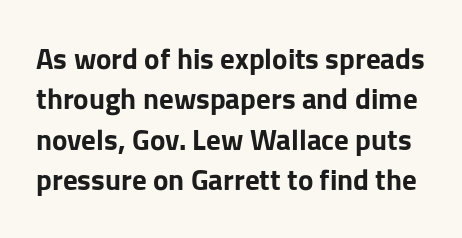
The image shows 29 px bold sans-serif type, upright; set normal line spacing (1.39x), normal letter spacing, not underlined; low stroke contrast and a medium x-height.
